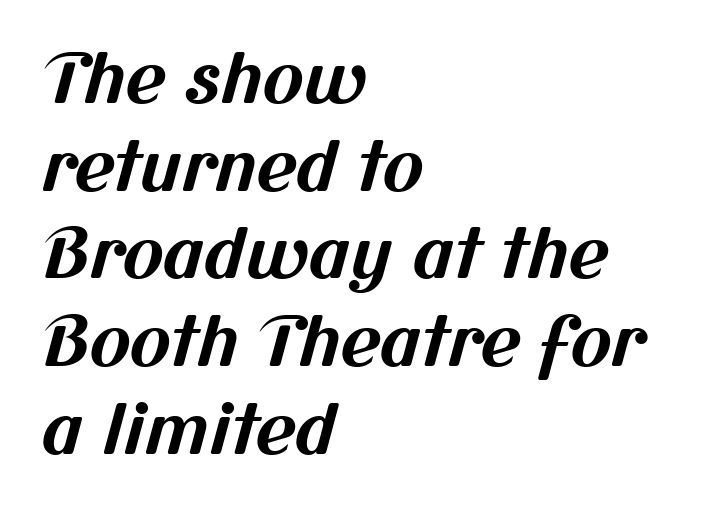
{"serif": "no", "bold": "yes", "weight": "bold", "width": "normal", "stroke_contrast": "medium", "x_height": "medium", "monospaced": "no", "underline": "no", "align": "left", "line_spacing": "normal", "line_spacing_ratio": 1.27, "letter_spacing": "normal", "letter_spacing_em": 0.0, "glyph_px": 69}
